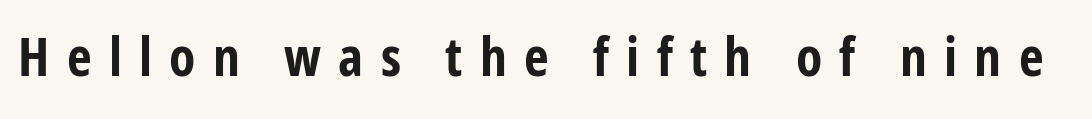
Q: Is the text bold? A: Yes.
Q: Is the text italic (slanted)? A: No, it is upright.
Q: Is the typeface a serif or a sans-serif typeface? A: Sans-serif.
Q: Is the text underlined? A: No.
Q: Is the spacing between letters normal or unusually wide? A: Unusually wide.
Q: Width (condensed, normal, or wide)? A: Condensed.
Q: Stroke contrast? A: Low.
Q: x-height? A: Medium.
Q: Monospaced? A: No.
